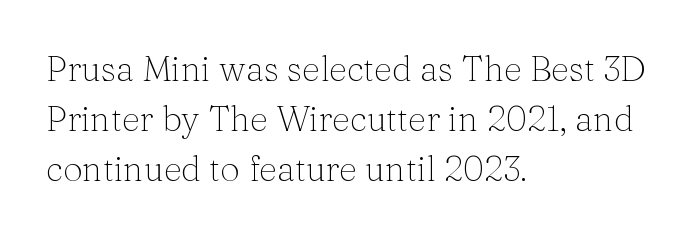
The image shows 35 px light serif type, upright; set left-aligned, normal line spacing (1.43x), normal letter spacing, not underlined; medium stroke contrast and a medium x-height.
